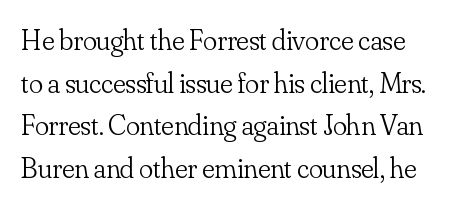
Characters follow at the spacing the type designer built in. The specimen reads as upright at a glance. The rendering uses a moderate line-height, typical for paragraphs. Varying glyph widths throughout — classic text-font behaviour. Just letters on the line, the space beneath them empty. A light-to-regular cut is what we see here.
